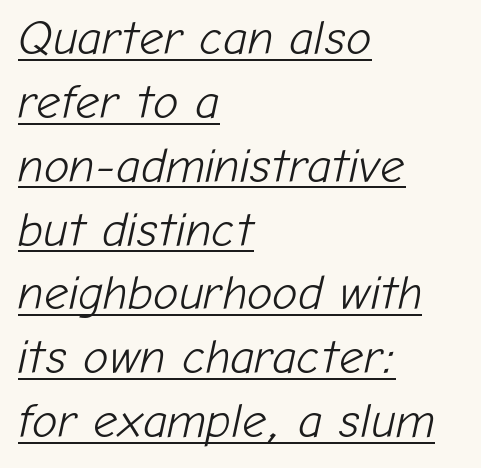
Q: Is the text bold? A: No.
Q: Is the text italic (slanted)? A: Yes, it leans right by about 12 degrees.
Q: Is the text underlined? A: Yes.
Q: How is the paragraph aligned? A: Left-aligned.
Q: Is the spacing between letters normal or unusually wide? A: Normal.
Q: Is the spacing between lines tight, normal or loose? A: Normal.
Q: Width (condensed, normal, or wide)? A: Normal.
Q: Stroke contrast? A: Low.
Q: x-height? A: Medium.
Q: Monospaced? A: No.
